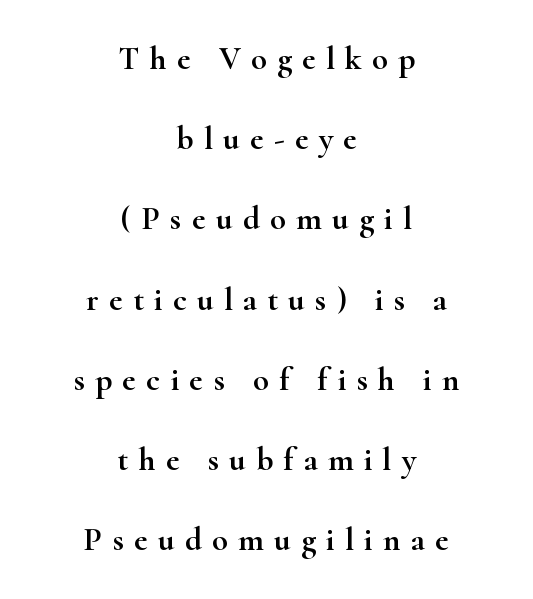
The image shows 33 px wide serif type, upright; set centered, loose line spacing (2.43x), unusually wide letter spacing (+0.31 em), not underlined; high stroke contrast and a small x-height.
